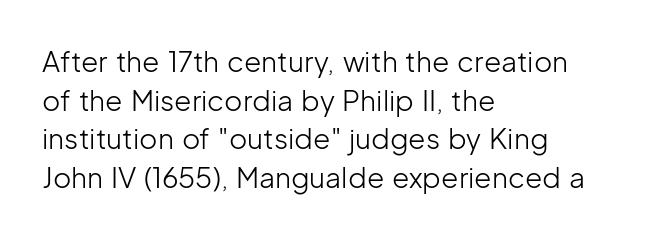
Q: Is the text bold? A: No.
Q: Is the text italic (slanted)? A: No, it is upright.
Q: Is the typeface a serif or a sans-serif typeface? A: Sans-serif.
Q: Is the text underlined? A: No.
Q: How is the paragraph aligned? A: Left-aligned.
Q: Is the spacing between letters normal or unusually wide? A: Normal.
Q: Is the spacing between lines tight, normal or loose? A: Normal.
Q: Width (condensed, normal, or wide)? A: Normal.
Q: Stroke contrast? A: Low.
Q: x-height? A: Medium.
Q: Monospaced? A: No.
